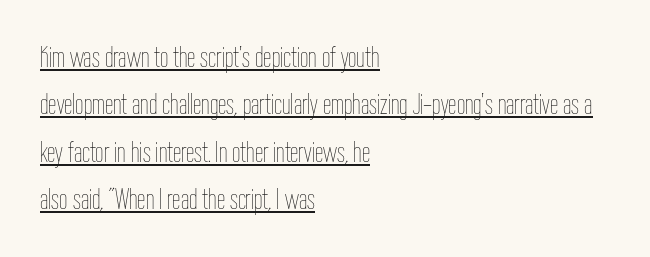
{"italic": "no", "bold": "no", "weight": "thin", "width": "condensed", "stroke_contrast": "low", "x_height": "medium", "monospaced": "no", "underline": "yes", "align": "left", "line_spacing": "normal", "line_spacing_ratio": 1.58, "letter_spacing": "normal", "letter_spacing_em": 0.0, "glyph_px": 30}
